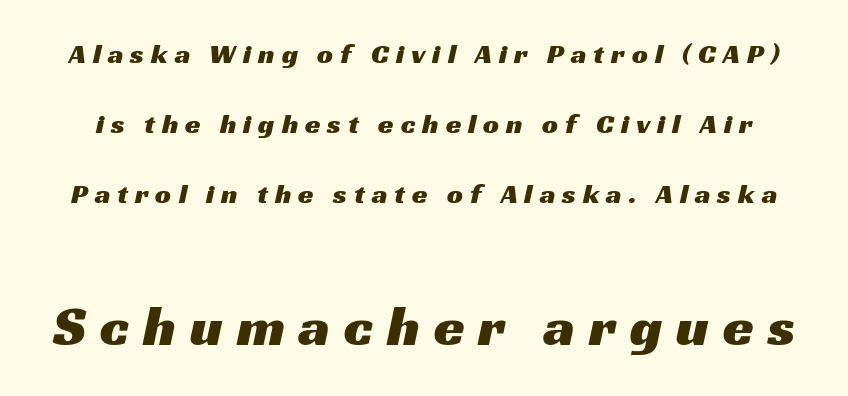
The image shows 56 px wide sans-serif type; set loose line spacing (2.5x), unusually wide letter spacing (+0.25 em), not underlined; the second (bottom) block is 2.0x larger; medium stroke contrast and a medium x-height.
